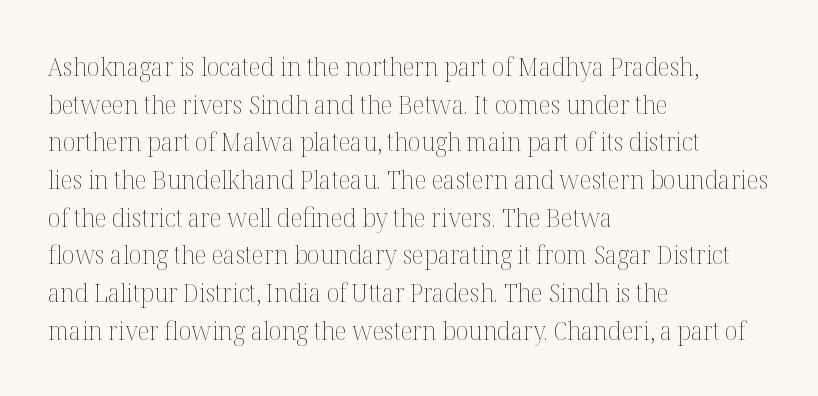
Q: Is the text bold? A: No.
Q: Is the text italic (slanted)? A: No, it is upright.
Q: Is the text underlined? A: No.
Q: How is the paragraph aligned? A: Left-aligned.
Q: Is the spacing between letters normal or unusually wide? A: Normal.
Q: Is the spacing between lines tight, normal or loose? A: Normal.
